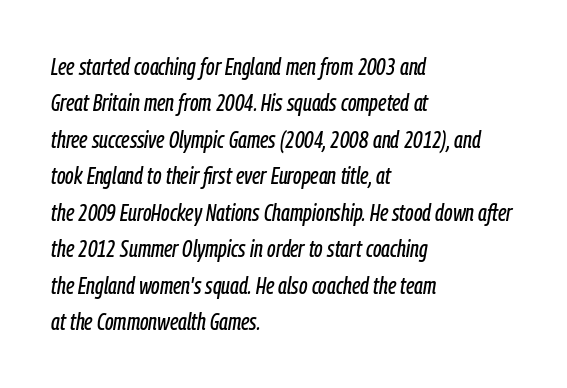
Notice how the stems are inclined rather than vertical — that's the hallmark of italics. The strip under each line holds only bare page. The face used here is rendered with its standard letterfit. Honestly, the row spacing looks completely unremarkable. Left-aligned paragraph, ragged on the right.
